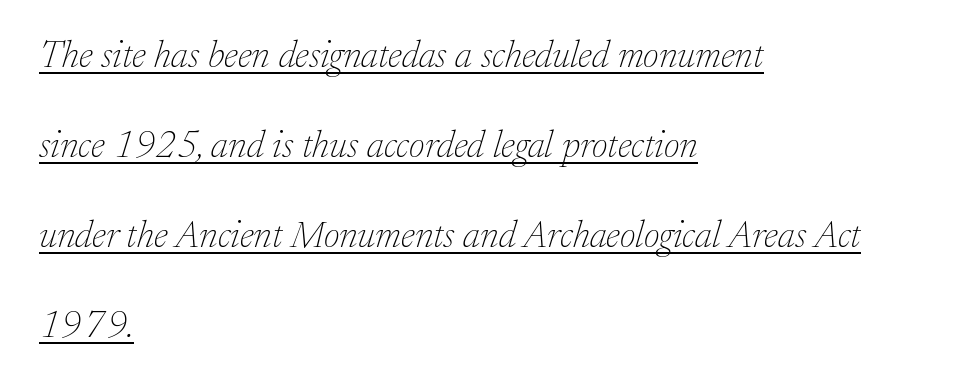
Compared with a centered layout, this one pins lines to the left instead. The strokes are not fattened; the text isn't bold. Yep, those are serifs on the letters. Descenders here cross a horizontal rule under the line. Looks like regular typesetting: each glyph gets only the width it needs. Loosely led — the rows are spread out.
